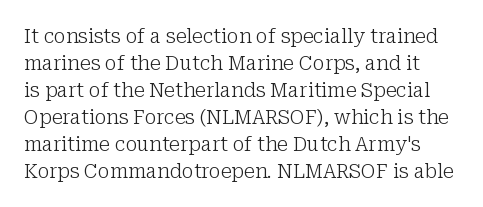
{"italic": "no", "bold": "no", "underline": "no", "line_spacing": "normal", "line_spacing_ratio": 1.35, "letter_spacing": "normal", "letter_spacing_em": 0.0, "glyph_px": 20}
